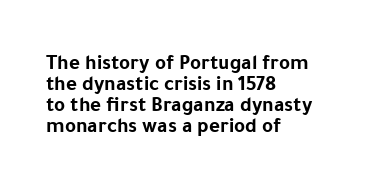
Q: Is the text bold? A: Yes.
Q: Is the text italic (slanted)? A: No, it is upright.
Q: Is the text underlined? A: No.
Q: How is the paragraph aligned? A: Left-aligned.
Q: Is the spacing between letters normal or unusually wide? A: Normal.
Q: Is the spacing between lines tight, normal or loose? A: Tight.
